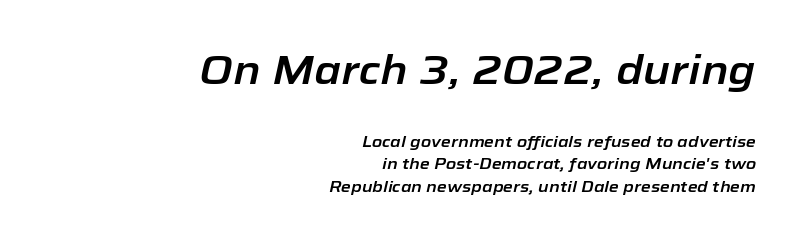
Characters follow at the spacing the type designer built in. The setting favours the right margin, as signatures and pull-quotes sometimes do. This is oblique type, the kind used for emphasis or titles. Character widths vary here, with narrow letters taking less room than wide ones. The space between consecutive lines is moderate.
